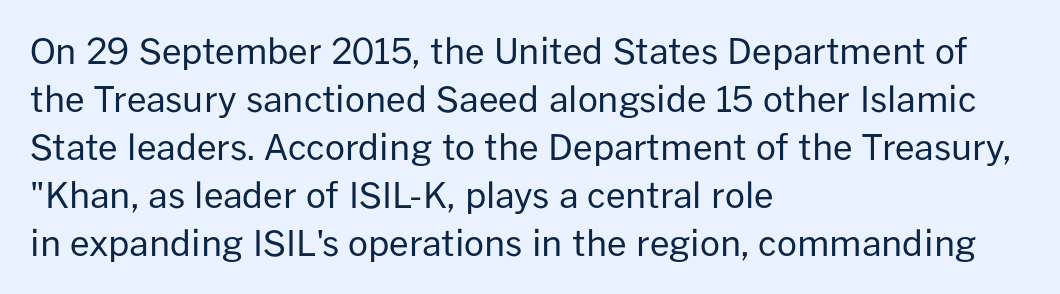
{"serif": "no", "italic": "no", "bold": "no", "weight": "regular", "width": "normal", "stroke_contrast": "low", "x_height": "medium", "monospaced": "no", "underline": "no", "align": "left", "line_spacing": "normal", "line_spacing_ratio": 1.37, "letter_spacing": "normal", "letter_spacing_em": 0.0, "glyph_px": 35}
